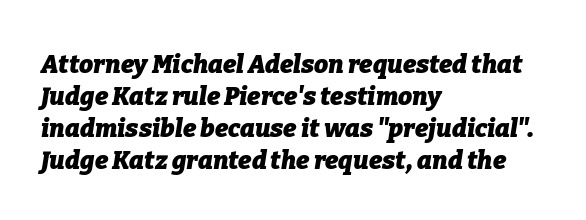
{"italic": "yes", "lean": "right", "slant_degrees": 9, "bold": "yes", "underline": "no", "align": "left", "line_spacing": "normal", "line_spacing_ratio": 1.28, "letter_spacing": "normal", "letter_spacing_em": 0.0, "glyph_px": 25}
